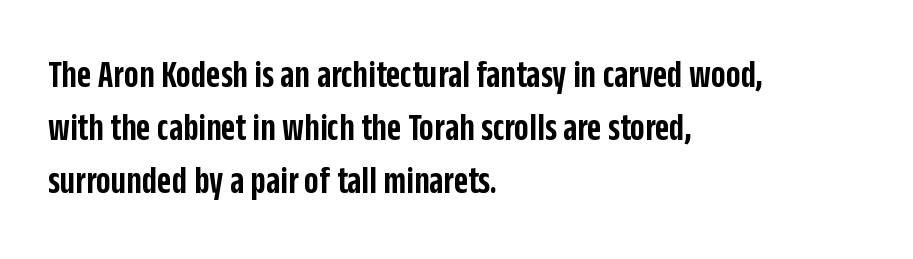
The image shows 39 px semibold, condensed sans-serif type, upright; set left-aligned, normal line spacing (1.36x), normal letter spacing, not underlined; low stroke contrast and a large x-height.
